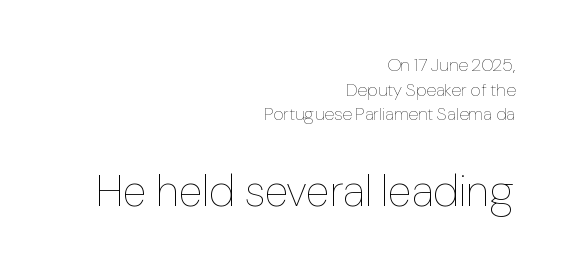
{"italic": "no", "bold": "no", "weight": "thin", "width": "normal", "stroke_contrast": "low", "x_height": "medium", "monospaced": "no", "underline": "no", "align": "right", "line_spacing": "normal", "line_spacing_ratio": 1.37, "letter_spacing": "normal", "letter_spacing_em": 0.0, "larger_block": "second", "size_ratio": 2.44, "glyph_px": 44}
